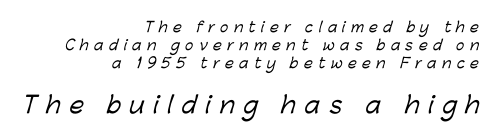
Just letters on the line, the space beneath them empty. Note: smaller setting up top, larger setting below. In terms of letterspacing, this is a distinctly airy, spread setting. The designer left line spacing at the default.
